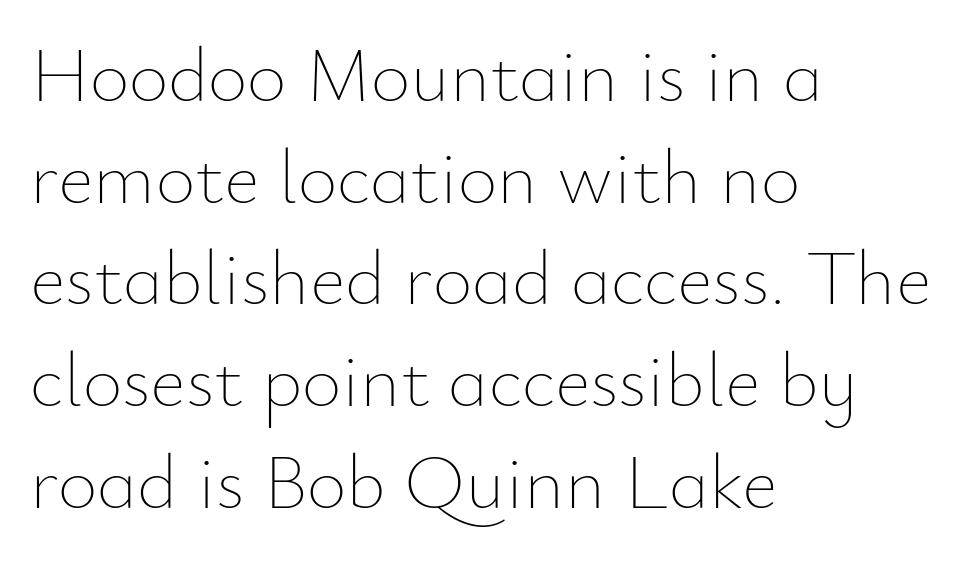
Q: Is the text bold? A: No.
Q: Is the text italic (slanted)? A: No, it is upright.
Q: Is the text underlined? A: No.
Q: How is the paragraph aligned? A: Left-aligned.
Q: Is the spacing between letters normal or unusually wide? A: Normal.
Q: Is the spacing between lines tight, normal or loose? A: Normal.
Q: Width (condensed, normal, or wide)? A: Normal.
Q: Stroke contrast? A: Low.
Q: x-height? A: Small.
Q: Monospaced? A: No.
